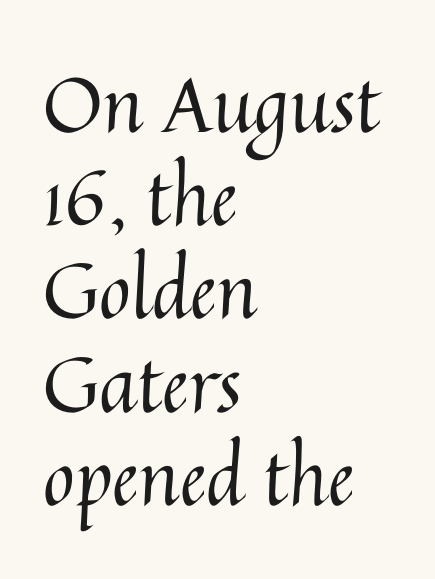
The image shows 77 px regular-weight type; set left-aligned, line spacing 1.21x, normal letter spacing, not underlined; medium stroke contrast and a medium x-height.
